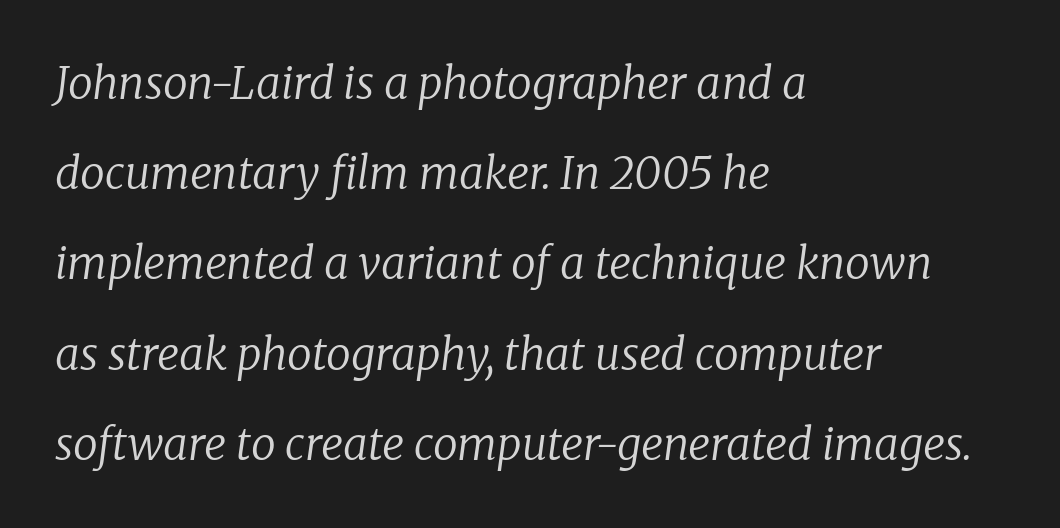
The image shows 44 px regular-weight serif type, italic (leaning right); set left-aligned, loose line spacing (2.05x), normal letter spacing, not underlined; low stroke contrast and a medium x-height.
